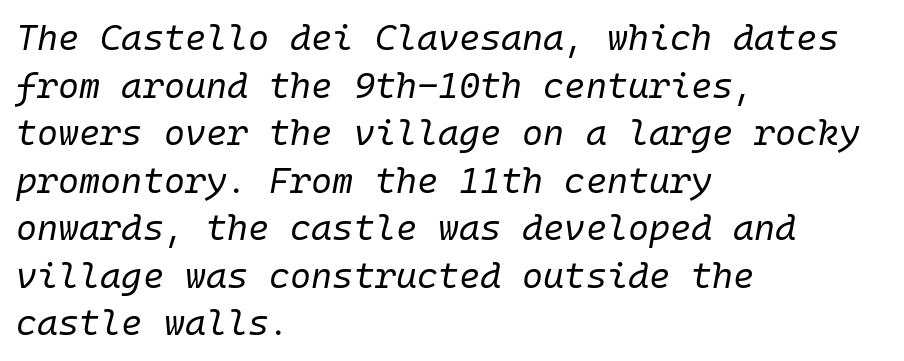
Unmarked baselines from the first word to the last. Notice how the stems are inclined rather than vertical — that's the hallmark of italics. The letters march in equal steps, a hallmark of fixed-pitch type. A quiet, ordinary-to-light weight characterises the typeface. The lines in this sample share a left origin and differ only in where they stop. There is no visible air inserted between adjacent glyphs.
